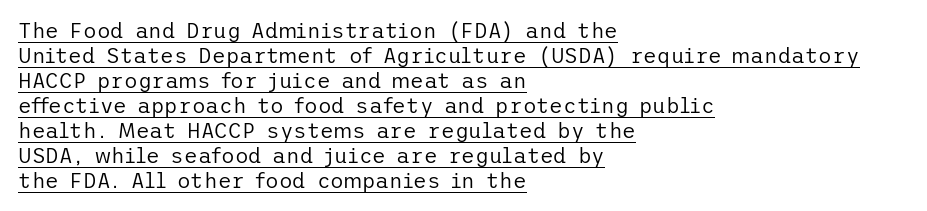
{"italic": "no", "bold": "no", "underline": "yes", "align": "left", "line_spacing_ratio": 1.19, "letter_spacing": "normal", "letter_spacing_em": 0.0, "glyph_px": 21}
